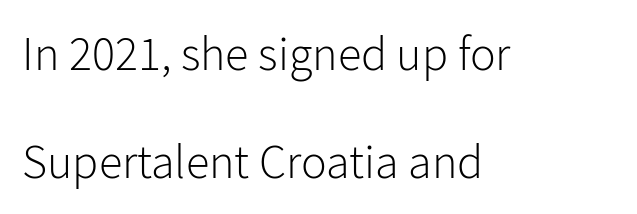
Q: Is the text bold? A: No.
Q: Is the text italic (slanted)? A: No, it is upright.
Q: Is the typeface a serif or a sans-serif typeface? A: Sans-serif.
Q: Is the text underlined? A: No.
Q: How is the paragraph aligned? A: Left-aligned.
Q: Is the spacing between letters normal or unusually wide? A: Normal.
Q: Is the spacing between lines tight, normal or loose? A: Loose.
Q: Width (condensed, normal, or wide)? A: Normal.
Q: Stroke contrast? A: Low.
Q: x-height? A: Medium.
Q: Monospaced? A: No.
